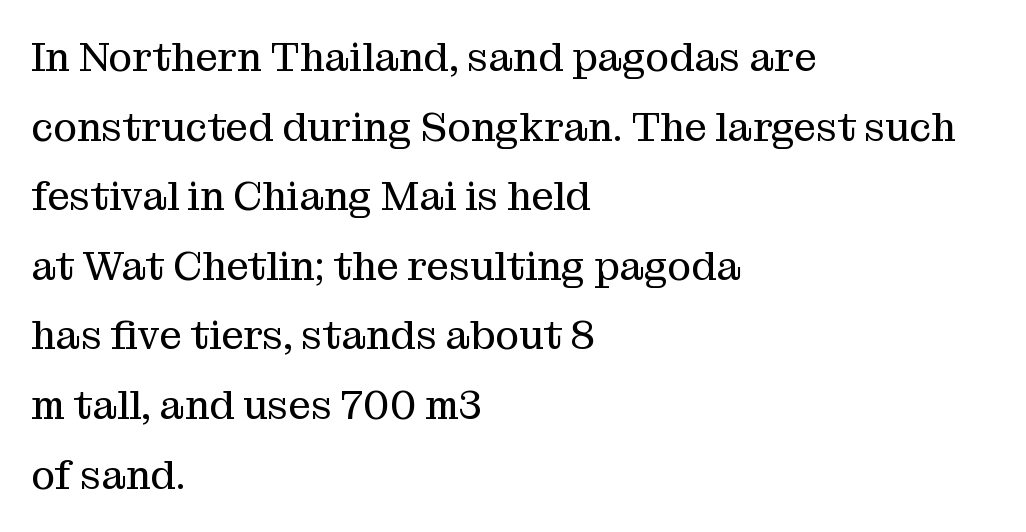
The image shows 40 px regular-weight serif type, upright; set left-aligned, line spacing 1.74x, normal letter spacing, not underlined; medium stroke contrast and a medium x-height.
